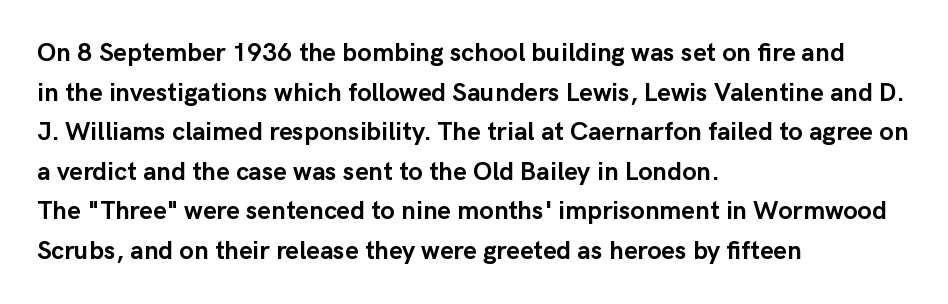
{"italic": "no", "bold": "yes", "underline": "no", "align": "left", "line_spacing": "normal", "line_spacing_ratio": 1.52, "letter_spacing": "normal", "letter_spacing_em": 0.0, "glyph_px": 26}
